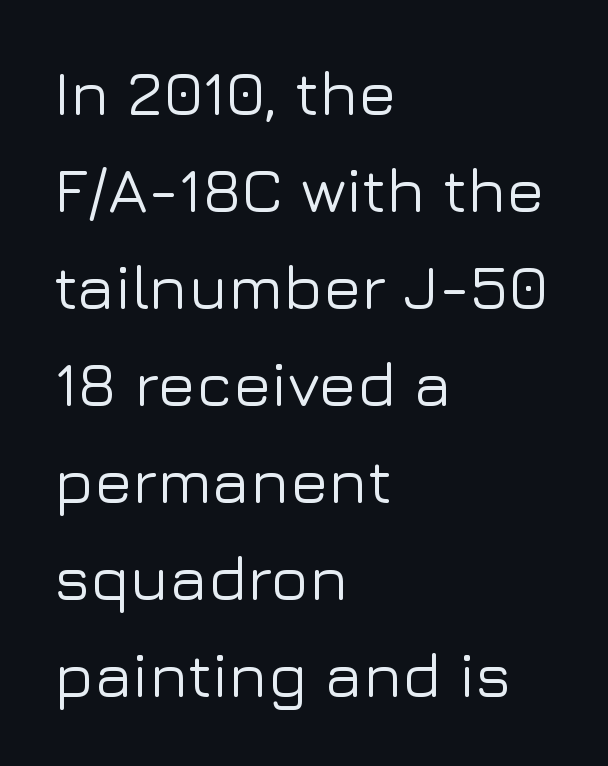
{"serif": "no", "italic": "no", "width": "normal", "stroke_contrast": "low", "x_height": "medium", "monospaced": "no", "underline": "no", "align": "left", "line_spacing": "normal", "line_spacing_ratio": 1.54, "letter_spacing": "normal", "letter_spacing_em": 0.0, "glyph_px": 63}
